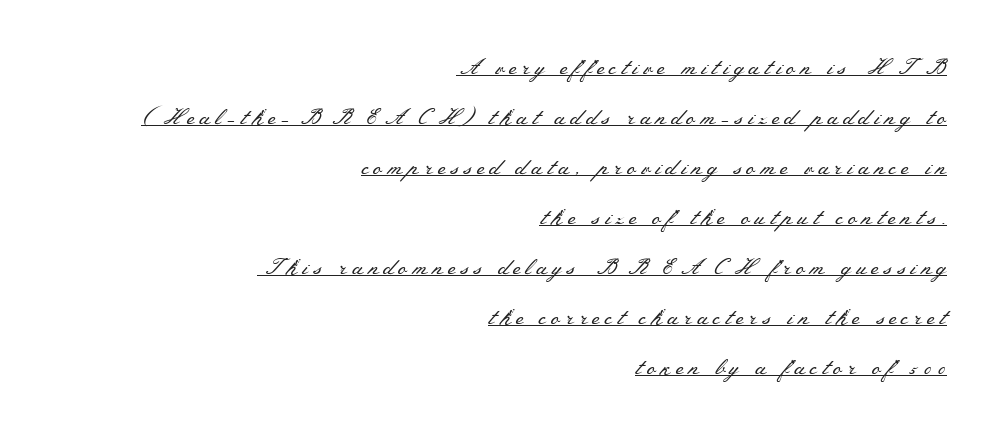
Letters have the restrained weight of plain body copy at most. Where is the straight margin? On the right. Widely set lines give the paragraph a tall, airy silhouette. The passage shown has open, widely tracked lettering throughout.
